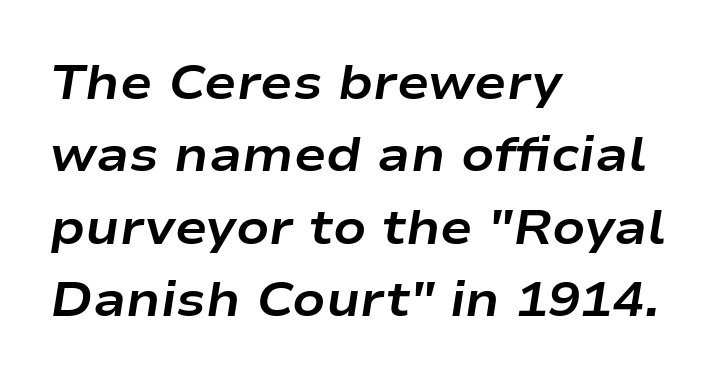
{"italic": "yes", "lean": "right", "slant_degrees": 9, "bold": "yes", "weight": "bold", "width": "wide", "stroke_contrast": "low", "x_height": "medium", "monospaced": "no", "underline": "no", "align": "left", "line_spacing": "normal", "line_spacing_ratio": 1.51, "letter_spacing": "normal", "letter_spacing_em": 0.0, "glyph_px": 48}
